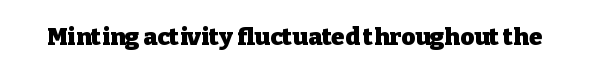
The image shows 24 px bold type, upright; set normal letter spacing, not underlined.
